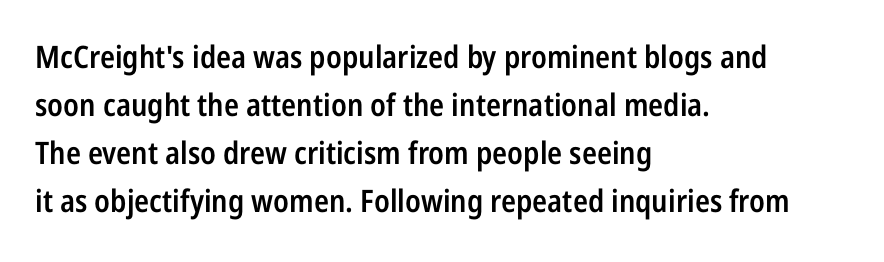
Do the characters align in a grid? No, the font is proportional. Rows of type keep a routine distance in the vertical direction. Quick note: not italic, upright. One-word summary of the alignment: left. Unmarked baselines from the first word to the last. What stands out about the letter spacing? Nothing — it is the standard amount.
